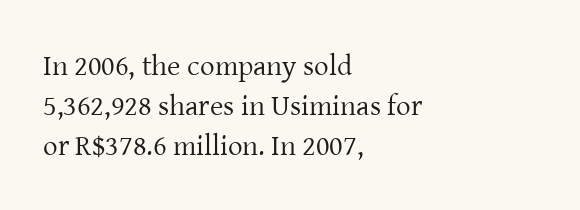
{"serif": "yes", "italic": "no", "bold": "no", "weight": "regular", "width": "normal", "stroke_contrast": "low", "x_height": "medium", "monospaced": "no", "underline": "no", "align": "left", "line_spacing": "normal", "line_spacing_ratio": 1.38, "letter_spacing": "normal", "letter_spacing_em": 0.0, "glyph_px": 29}
